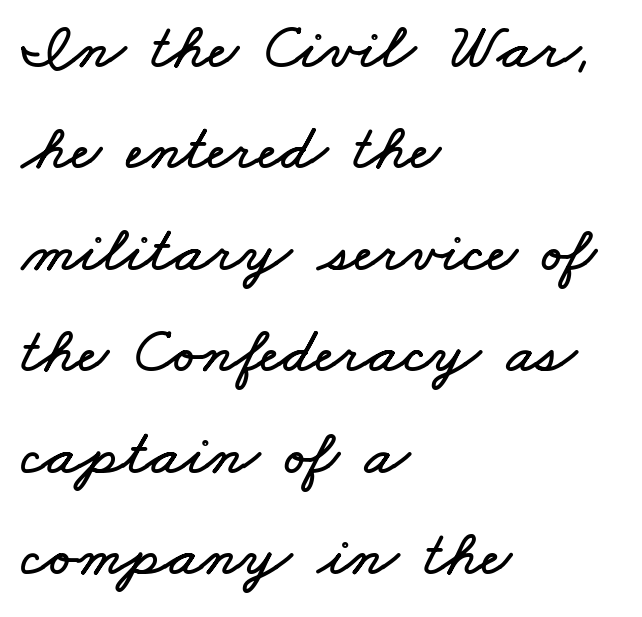
{"width": "wide", "stroke_contrast": "low", "x_height": "small", "monospaced": "no", "underline": "no", "align": "left", "line_spacing": "normal", "line_spacing_ratio": 1.56, "letter_spacing": "normal", "letter_spacing_em": 0.0, "glyph_px": 65}
